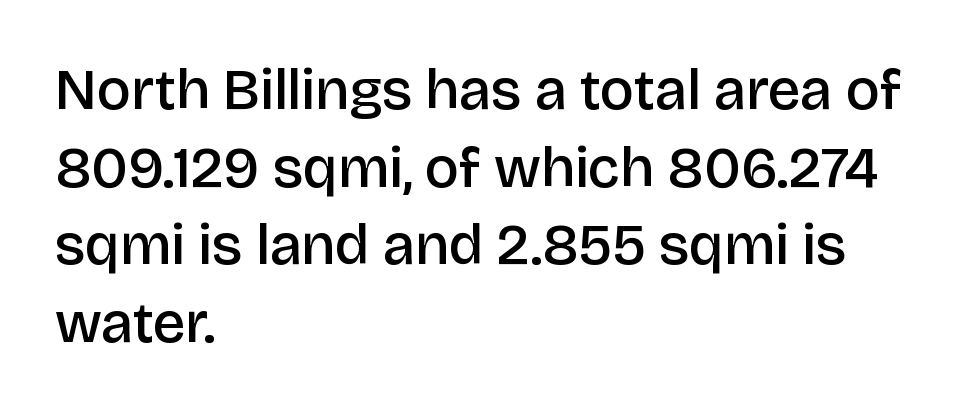
The image shows 58 px semibold sans-serif type, upright; set left-aligned, normal line spacing (1.34x), normal letter spacing, not underlined; low stroke contrast and a large x-height.
